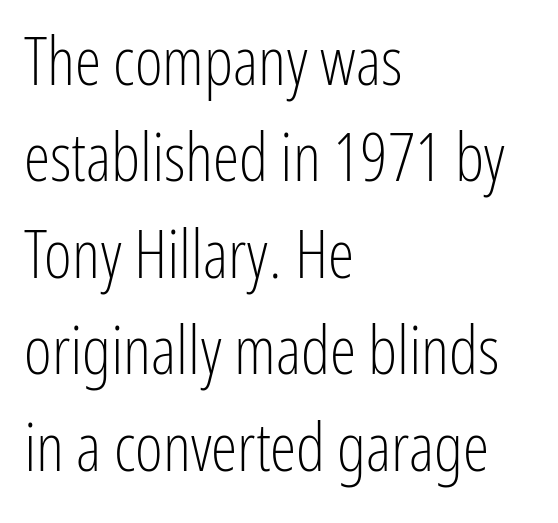
Visually the block forms a straight wall on the left and a jagged coastline on the right. Honestly, the letter spacing is just normal — you wouldn't notice it. Each new line begins a customary step beneath the previous one. The rendering shows plain stroke endings on the letterforms — a sans-serif design. The typography opts for an upright posture over an oblique one.
